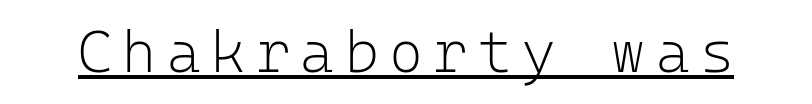
The image shows 58 px light sans-serif type, upright, monospaced; set underlined; low stroke contrast and a medium x-height.
